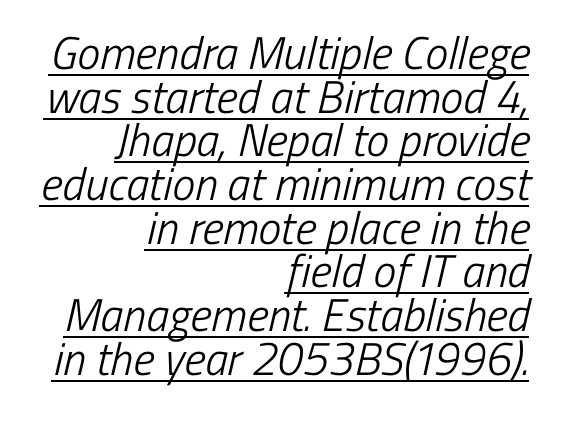
{"serif": "no", "bold": "no", "weight": "light", "width": "condensed", "stroke_contrast": "low", "x_height": "medium", "monospaced": "no", "underline": "yes", "align": "right", "line_spacing": "tight", "line_spacing_ratio": 0.95, "letter_spacing": "normal", "letter_spacing_em": 0.0, "glyph_px": 46}
